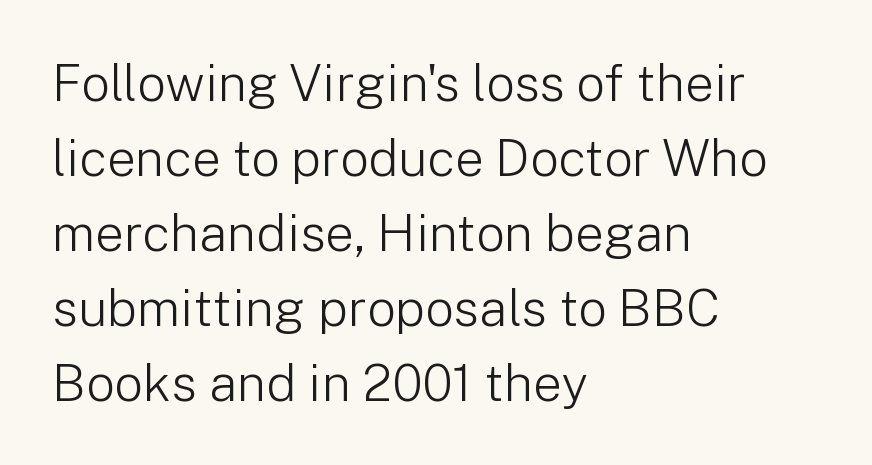
The image shows 51 px light sans-serif type, upright; set left-aligned, normal line spacing (1.47x), normal letter spacing, not underlined; low stroke contrast and a medium x-height.
